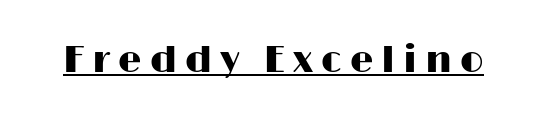
The image shows 37 px wide sans-serif type, upright; set unusually wide letter spacing (+0.22 em), underlined; high stroke contrast and a medium x-height.
